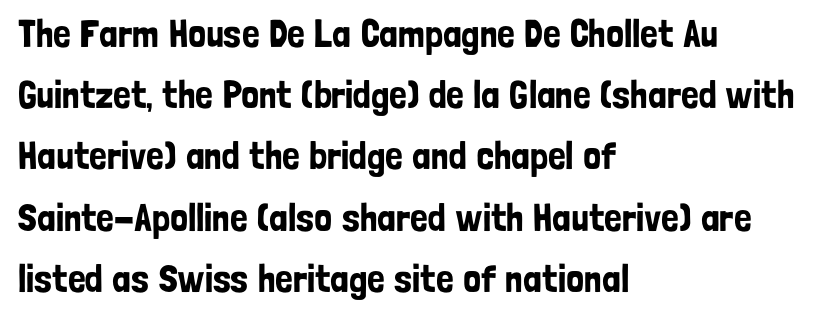
Q: Is the text italic (slanted)? A: No, it is upright.
Q: Is the typeface a serif or a sans-serif typeface? A: Sans-serif.
Q: Is the text underlined? A: No.
Q: How is the paragraph aligned? A: Left-aligned.
Q: Is the spacing between letters normal or unusually wide? A: Normal.
Q: Is the spacing between lines tight, normal or loose? A: Normal.
Q: Width (condensed, normal, or wide)? A: Condensed.
Q: Stroke contrast? A: Low.
Q: x-height? A: Medium.
Q: Monospaced? A: No.
